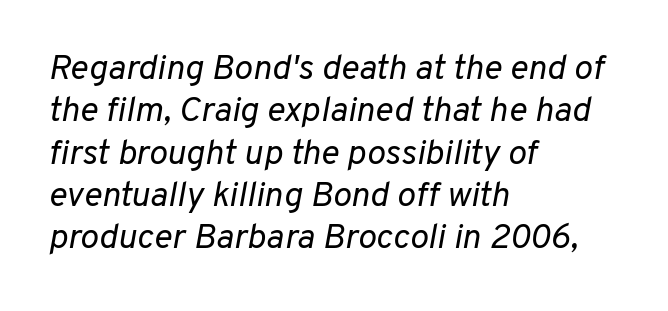
Nobody touched the tracking dial on this one. Stem width sits at or under what a default text font uses. Each line starts at the same left margin while the right side varies. Is this a fixed-width face? No — the glyphs have proportional, varying widths. The passage shown is not underscored anywhere. These lines were composed using italics.
